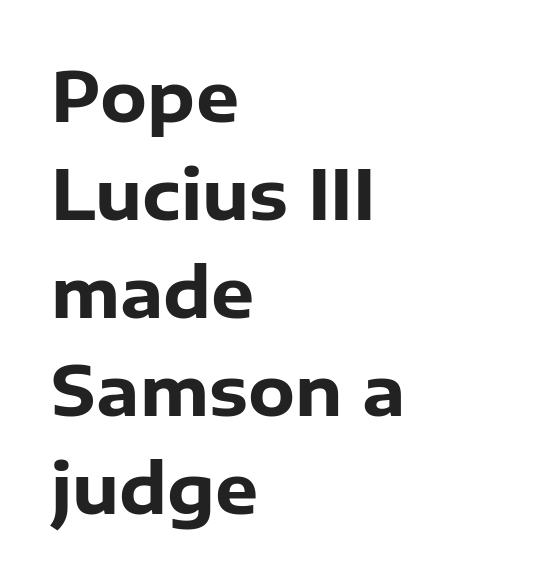
Q: Is the text bold? A: Yes.
Q: Is the text italic (slanted)? A: No, it is upright.
Q: Is the typeface a serif or a sans-serif typeface? A: Sans-serif.
Q: Is the text underlined? A: No.
Q: How is the paragraph aligned? A: Left-aligned.
Q: Is the spacing between letters normal or unusually wide? A: Normal.
Q: Is the spacing between lines tight, normal or loose? A: Normal.
Q: Width (condensed, normal, or wide)? A: Normal.
Q: Stroke contrast? A: Low.
Q: x-height? A: Medium.
Q: Monospaced? A: No.
